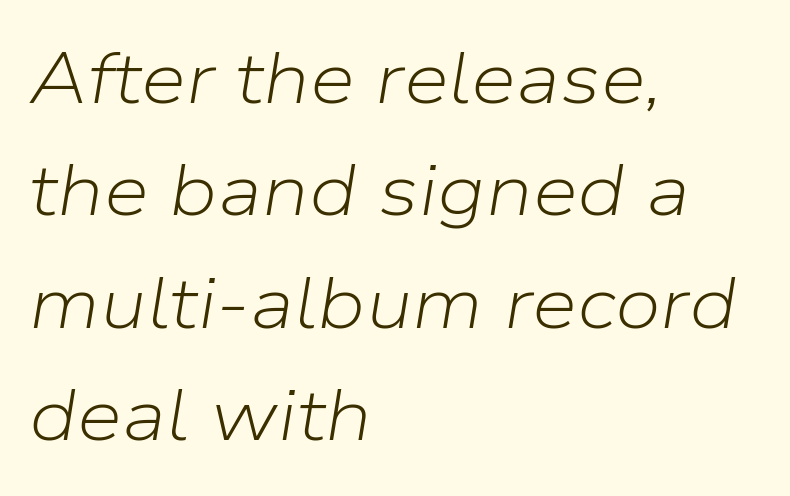
The image shows 73 px light type, italic (leaning right); set left-aligned, normal line spacing (1.54x), normal letter spacing, not underlined; low stroke contrast and a medium x-height.
